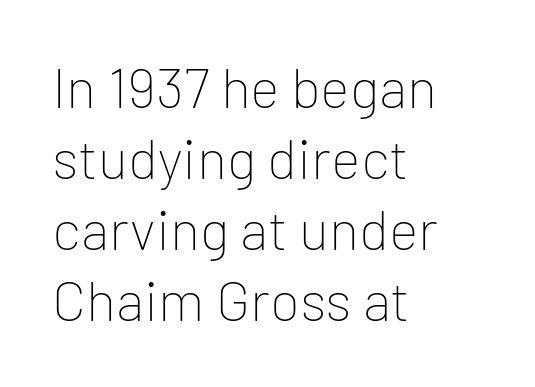
The ragged edge is on the right, which tells us the setting is flush left. The face used here is proportionally spaced, like ordinary book or web type. Baseline-to-baseline distance is the conventional proportion of letter height. Do the letters lean? They stand straight. Plain, unruled lines of type.
